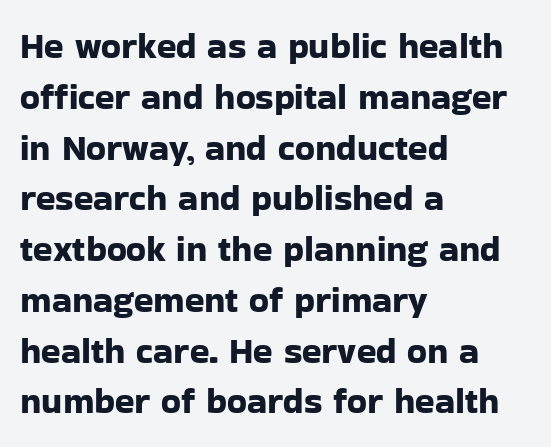
The image shows 36 px sans-serif type, upright; set left-aligned, normal line spacing (1.41x), normal letter spacing, not underlined; low stroke contrast and a medium x-height.
